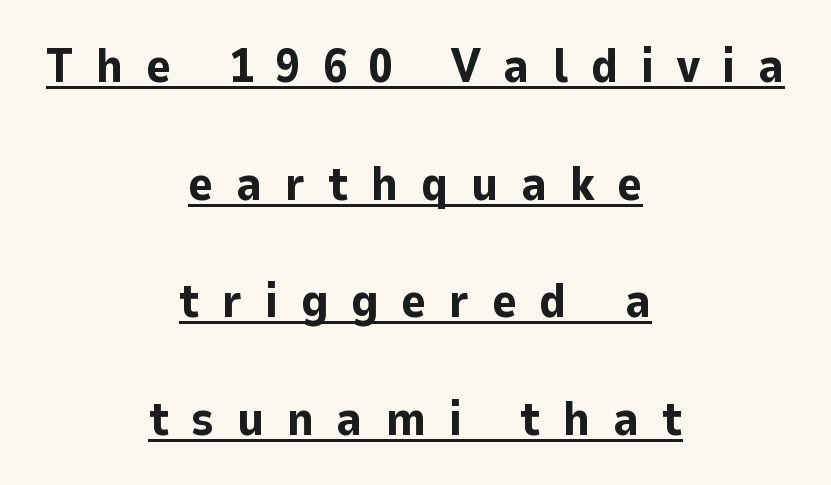
In terms of letterform style, serifs are entirely absent. Every letter is thick-stroked: bold, no question. The setting favours the middle, as headings and verse often do. There is plenty of visible air inserted between adjacent glyphs.
